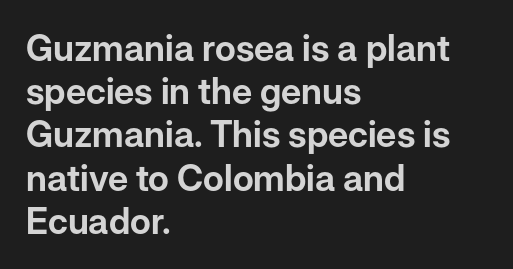
Q: Is the text italic (slanted)? A: No, it is upright.
Q: Is the typeface a serif or a sans-serif typeface? A: Sans-serif.
Q: Is the text underlined? A: No.
Q: How is the paragraph aligned? A: Left-aligned.
Q: Is the spacing between letters normal or unusually wide? A: Normal.
Q: Width (condensed, normal, or wide)? A: Normal.
Q: Stroke contrast? A: Low.
Q: x-height? A: Medium.
Q: Monospaced? A: No.
